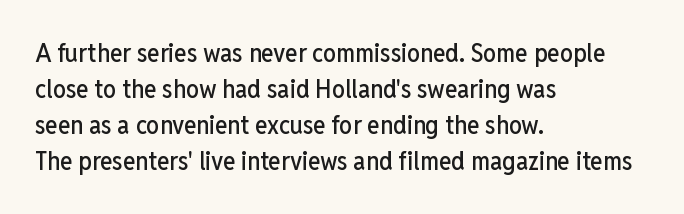
A typesetter would mark this as roman, not italic. Every row of glyphs begins at an identical x-position on the left. Descenders are the only things crossing below the line. Horizontal bands of white between lines are of average thickness.
